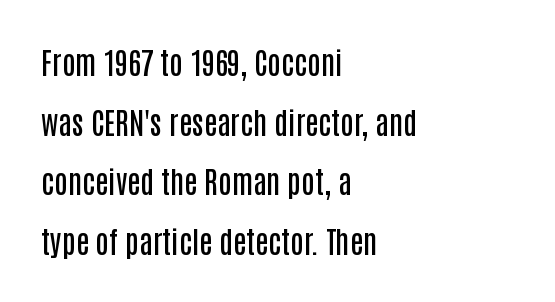
{"serif": "no", "italic": "no", "bold": "semi", "weight": "semibold", "width": "condensed", "stroke_contrast": "low", "x_height": "large", "monospaced": "no", "underline": "no", "align": "left", "line_spacing": "loose", "line_spacing_ratio": 1.99, "letter_spacing": "normal", "letter_spacing_em": 0.0, "glyph_px": 30}
